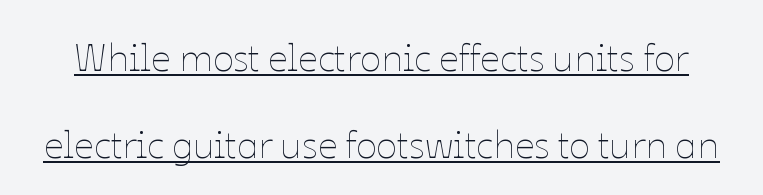
The image shows 39 px thin type, upright; set loose line spacing (2.22x), normal letter spacing, underlined; low stroke contrast and a medium x-height.
